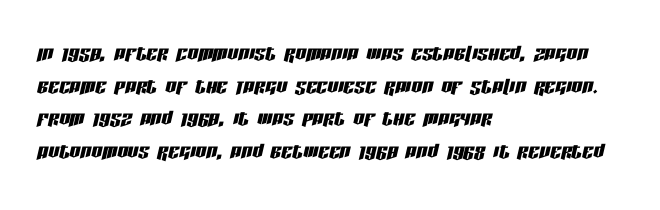
The image shows 27 px text type, italic (leaning right); set left-aligned, line spacing 1.21x, normal letter spacing, not underlined.
